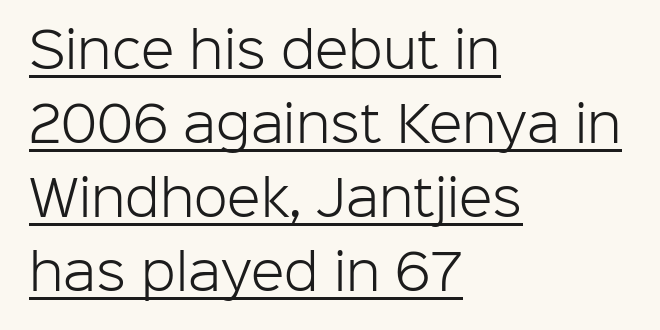
The rendering uses natural spacing where letterforms have individual widths. The lines in this sample share a left origin and differ only in where they stop. The face used here is a sans, in the tradition of grotesques and geometrics. Does extra space separate the letters? No, they use regular spacing.
